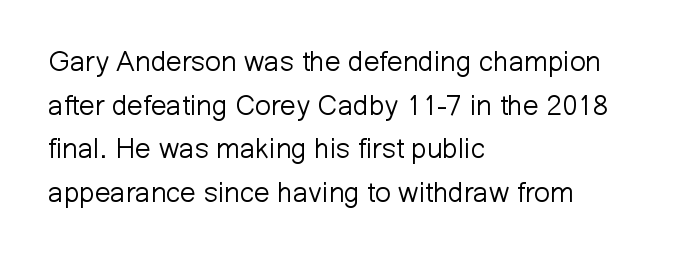
{"serif": "no", "italic": "no", "bold": "no", "weight": "light", "width": "normal", "stroke_contrast": "low", "x_height": "medium", "monospaced": "no", "underline": "no", "align": "left", "line_spacing": "normal", "line_spacing_ratio": 1.56, "letter_spacing": "normal", "letter_spacing_em": 0.0, "glyph_px": 28}
